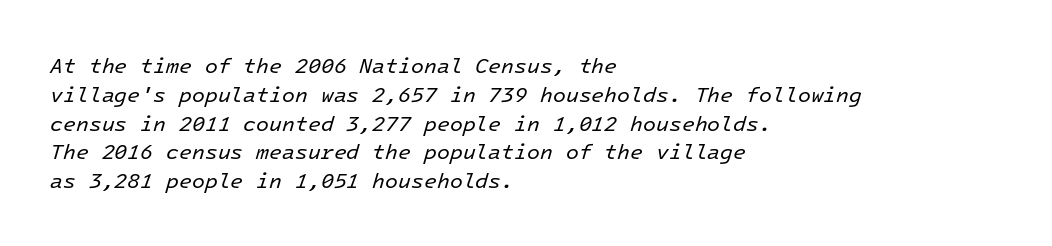
{"italic": "yes", "lean": "right", "slant_degrees": 16, "bold": "no", "underline": "no", "align": "left", "line_spacing": "normal", "line_spacing_ratio": 1.37, "letter_spacing": "normal", "letter_spacing_em": 0.0, "glyph_px": 21}
